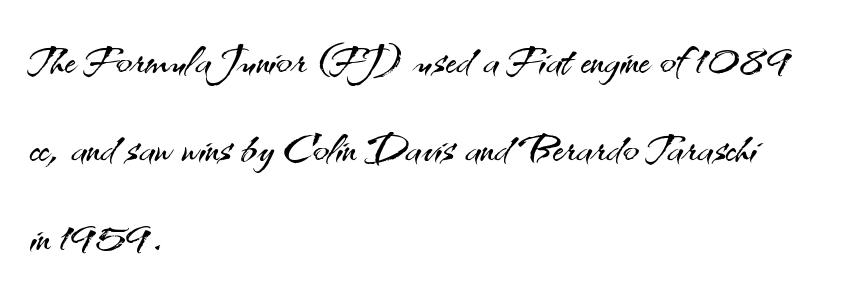
Q: Is the text bold? A: No.
Q: Is the text italic (slanted)? A: Yes.
Q: Is the typeface a serif or a sans-serif typeface? A: Sans-serif.
Q: Is the text underlined? A: No.
Q: How is the paragraph aligned? A: Left-aligned.
Q: Is the spacing between letters normal or unusually wide? A: Normal.
Q: Is the spacing between lines tight, normal or loose? A: Normal.
Q: Width (condensed, normal, or wide)? A: Normal.
Q: Stroke contrast? A: Medium.
Q: x-height? A: Small.
Q: Monospaced? A: No.
